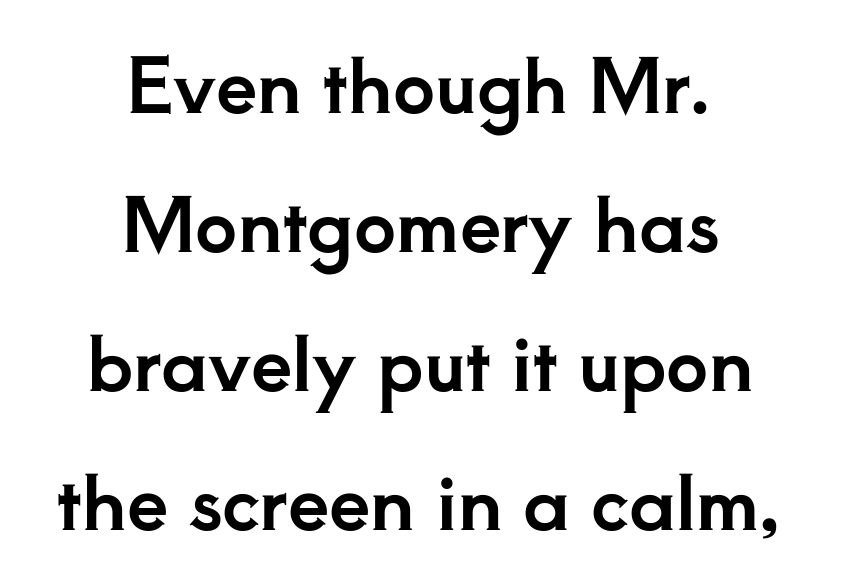
Q: Is the text italic (slanted)? A: No, it is upright.
Q: Is the typeface a serif or a sans-serif typeface? A: Serif.
Q: Is the text underlined? A: No.
Q: How is the paragraph aligned? A: Centered.
Q: Is the spacing between letters normal or unusually wide? A: Normal.
Q: Width (condensed, normal, or wide)? A: Normal.
Q: Stroke contrast? A: Low.
Q: x-height? A: Small.
Q: Monospaced? A: No.
